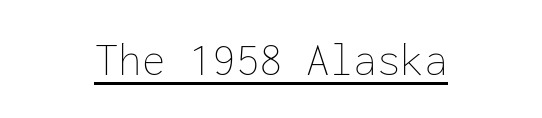
Q: Is the text bold? A: No.
Q: Is the text italic (slanted)? A: No, it is upright.
Q: Is the text underlined? A: Yes.
Q: How is the paragraph aligned? A: Centered.
Q: Is the spacing between letters normal or unusually wide? A: Normal.
Q: Width (condensed, normal, or wide)? A: Normal.
Q: Stroke contrast? A: Low.
Q: x-height? A: Medium.
Q: Monospaced? A: Yes.
